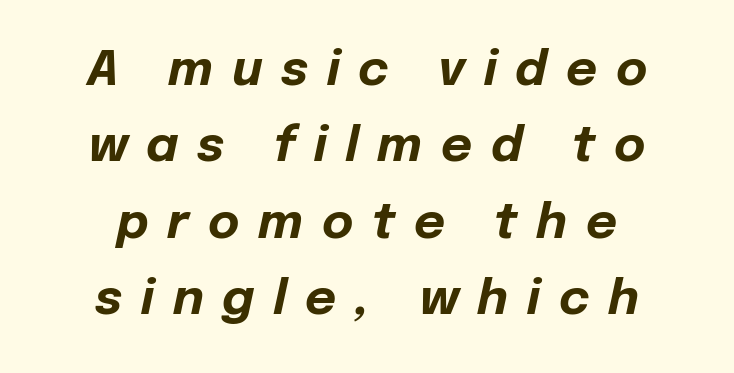
Q: Is the text bold? A: Yes.
Q: Is the text italic (slanted)? A: Yes, it leans right by about 12 degrees.
Q: Is the text underlined? A: No.
Q: How is the paragraph aligned? A: Centered.
Q: Is the spacing between letters normal or unusually wide? A: Unusually wide.
Q: Is the spacing between lines tight, normal or loose? A: Normal.
Q: Width (condensed, normal, or wide)? A: Normal.
Q: Stroke contrast? A: Low.
Q: x-height? A: Medium.
Q: Monospaced? A: No.
